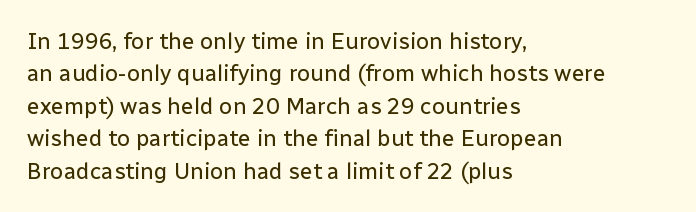
The image shows 23 px text type, upright; set left-aligned, normal line spacing (1.41x), normal letter spacing, not underlined.
